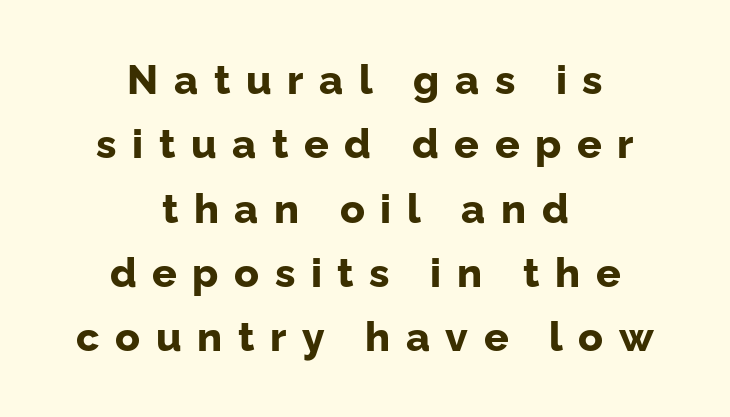
{"serif": "no", "italic": "no", "bold": "yes", "weight": "bold", "width": "normal", "stroke_contrast": "low", "x_height": "medium", "monospaced": "no", "underline": "no", "align": "center", "line_spacing": "normal", "line_spacing_ratio": 1.57, "letter_spacing": "wide", "letter_spacing_em": 0.38, "glyph_px": 41}
